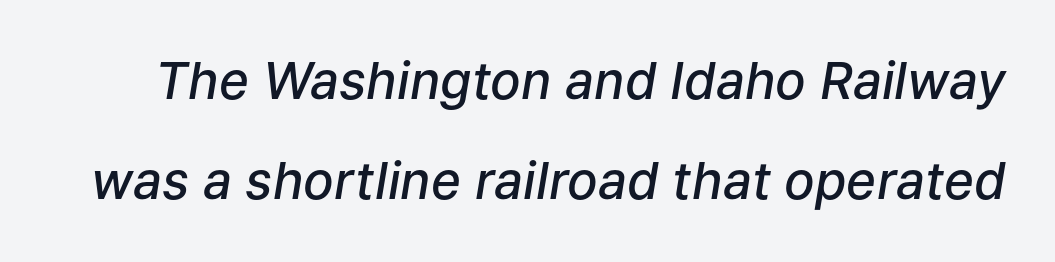
The image shows 51 px semibold type, italic (leaning right); set loose line spacing (1.97x), normal letter spacing, not underlined; low stroke contrast and a medium x-height.
